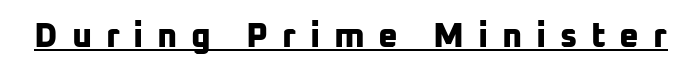
{"serif": "no", "bold": "yes", "weight": "bold", "width": "normal", "stroke_contrast": "low", "x_height": "medium", "monospaced": "no", "underline": "yes", "letter_spacing": "wide", "letter_spacing_em": 0.4, "glyph_px": 34}
